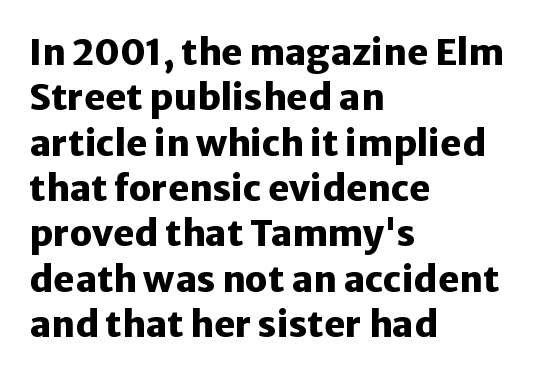
{"serif": "no", "italic": "no", "bold": "yes", "weight": "heavy", "width": "normal", "stroke_contrast": "low", "x_height": "medium", "monospaced": "no", "underline": "no", "align": "left", "line_spacing": "normal", "line_spacing_ratio": 1.26, "letter_spacing": "normal", "letter_spacing_em": 0.0, "glyph_px": 36}
